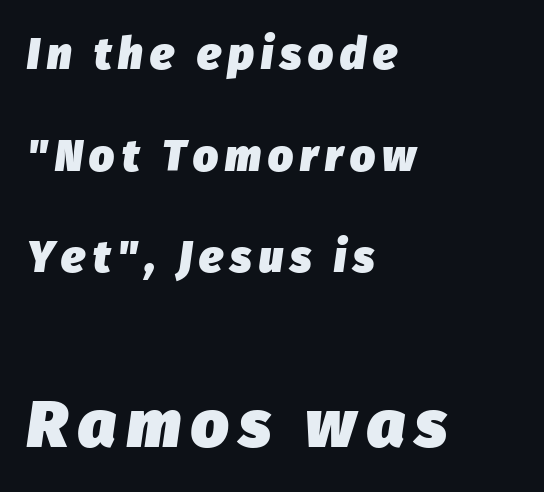
Q: Is the text bold? A: Yes.
Q: Is the text italic (slanted)? A: Yes, it leans right by about 8 degrees.
Q: Is the text underlined? A: No.
Q: How is the paragraph aligned? A: Left-aligned.
Q: Is the spacing between lines tight, normal or loose? A: Loose.
Q: Which block of text is set in a larger size, the first (top) or the second (bottom)? A: The second (bottom) one.
Q: Width (condensed, normal, or wide)? A: Normal.
Q: Stroke contrast? A: Low.
Q: x-height? A: Medium.
Q: Monospaced? A: No.
